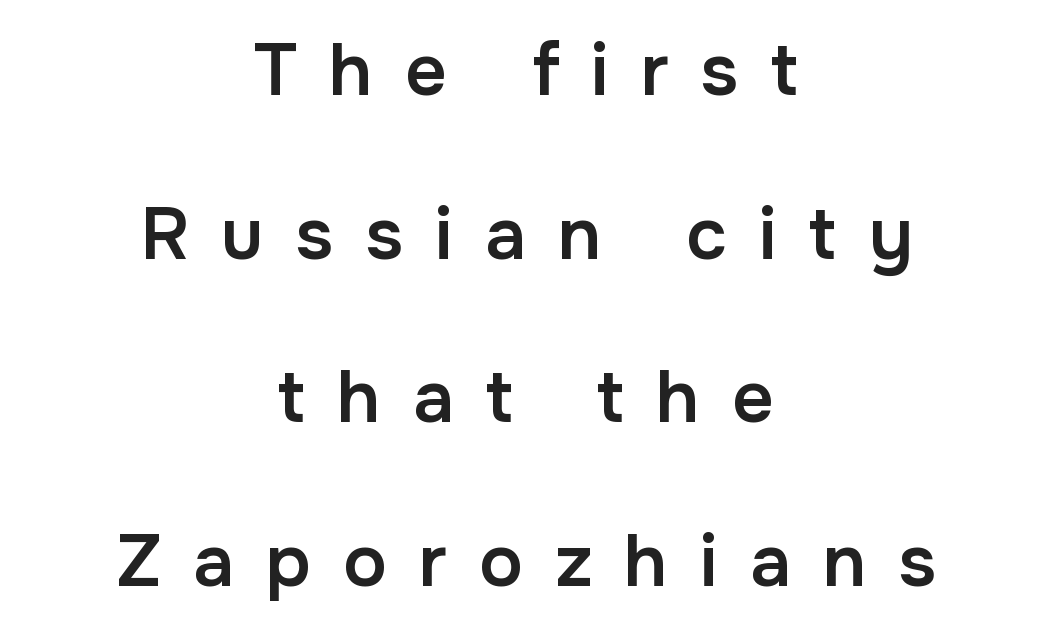
A typesetter would call this heavily tracked-out type. Moderately thickened strokes mark this as semibold type. Descenders hang freely into open space. The paragraph shown floats in the horizontal middle. Each letter's strokes conclude bluntly, with no projecting serifs. The passage shown is typed in a proportional face where columns would drift.
